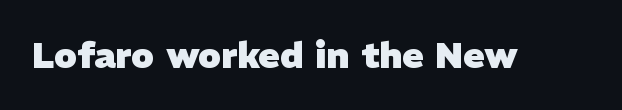
The image shows 36 px heavy sans-serif type; set normal letter spacing, not underlined; low stroke contrast and a medium x-height.
